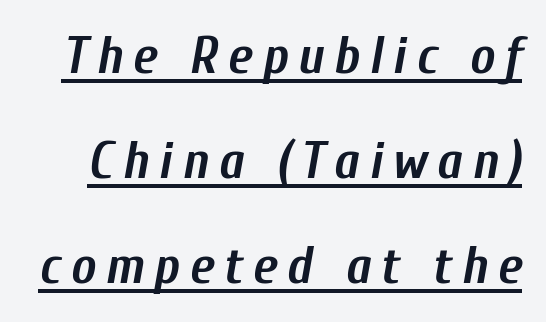
{"italic": "yes", "lean": "right", "slant_degrees": 10, "bold": "yes", "weight": "semibold", "width": "condensed", "stroke_contrast": "low", "x_height": "medium", "monospaced": "no", "underline": "yes", "line_spacing": "loose", "line_spacing_ratio": 1.98, "glyph_px": 53}
